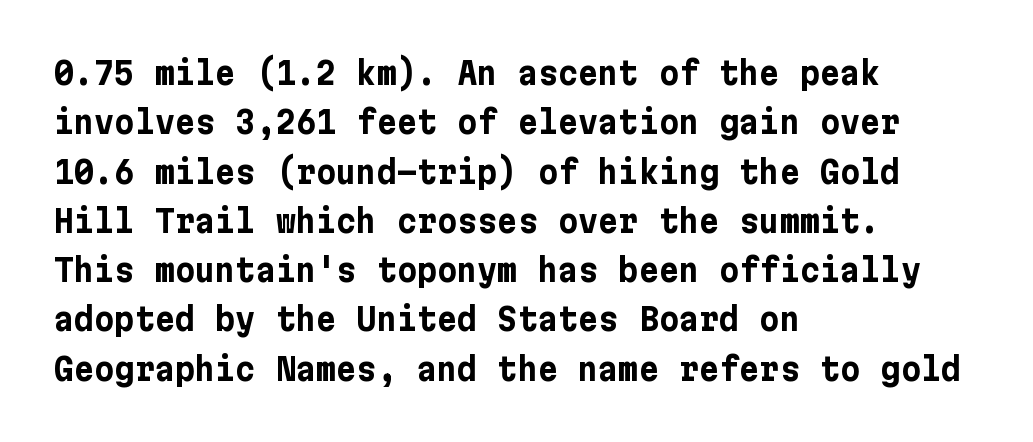
Typographically, this falls in the sans-serif category. On the weight axis this lands at bold, roughly 700. Beneath every word, the page is bare. Characters remain perfectly vertical along every line.
